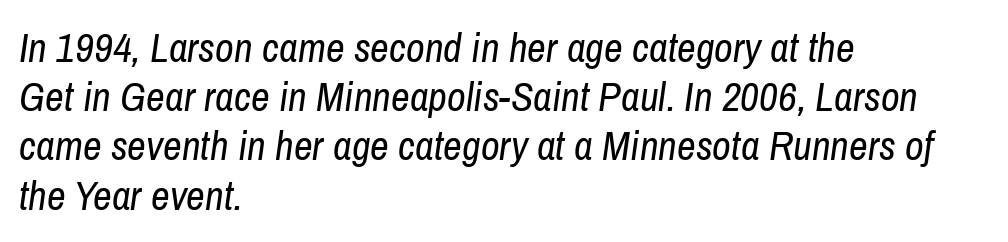
Q: Is the text bold? A: No.
Q: Is the text italic (slanted)? A: Yes, it leans right by about 8 degrees.
Q: Is the text underlined? A: No.
Q: How is the paragraph aligned? A: Left-aligned.
Q: Is the spacing between letters normal or unusually wide? A: Normal.
Q: Width (condensed, normal, or wide)? A: Condensed.
Q: Stroke contrast? A: Low.
Q: x-height? A: Medium.
Q: Monospaced? A: No.
